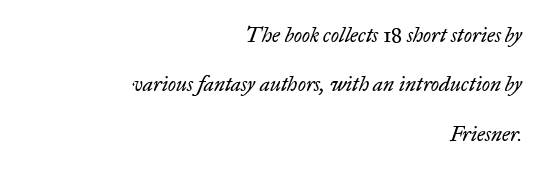
The image shows 21 px text type, italic (leaning right); set right-aligned, loose line spacing (2.35x), normal letter spacing, not underlined.
